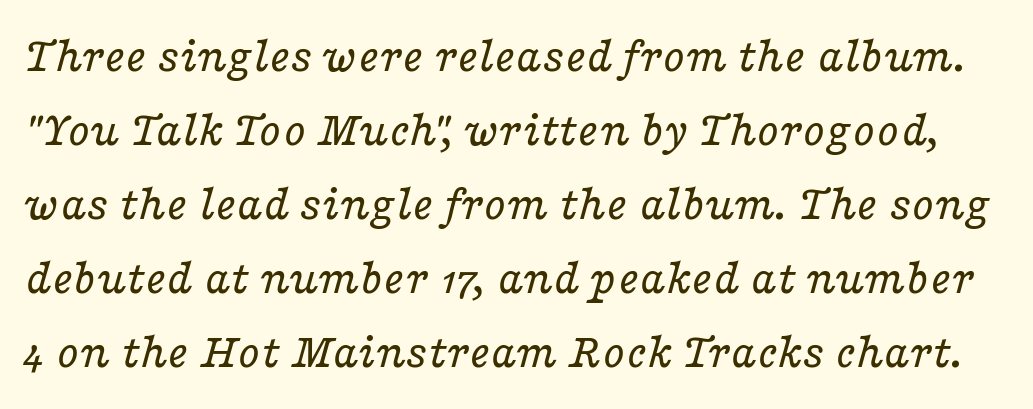
{"serif": "yes", "italic": "yes", "lean": "right", "slant_degrees": 16, "bold": "no", "weight": "regular", "width": "wide", "stroke_contrast": "low", "x_height": "medium", "monospaced": "no", "underline": "no", "line_spacing": "normal", "line_spacing_ratio": 1.45, "letter_spacing": "normal", "letter_spacing_em": 0.0, "glyph_px": 51}
